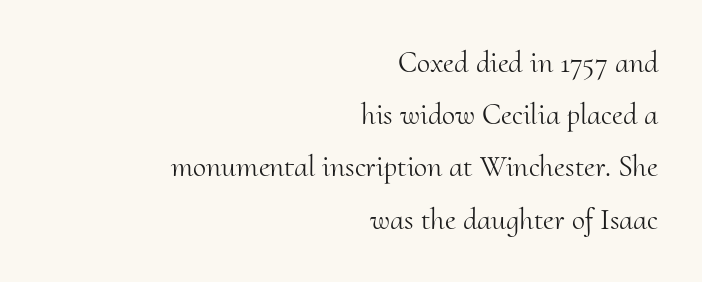
{"serif": "yes", "italic": "no", "bold": "no", "weight": "light", "width": "normal", "stroke_contrast": "medium", "x_height": "small", "monospaced": "no", "underline": "no", "align": "right", "line_spacing_ratio": 1.74, "letter_spacing": "normal", "letter_spacing_em": 0.0, "glyph_px": 30}
